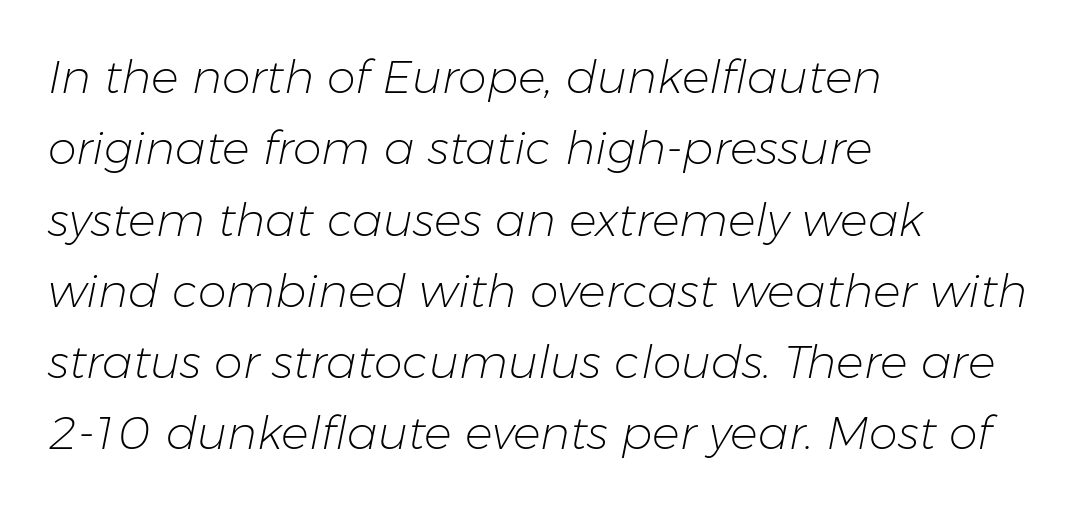
No letter is thick-stroked: the sample isn't bold. A typesetter would mark this as italic. You could not count columns in this text — the font is proportionally spaced. The rag falls on the right side of this text block.
